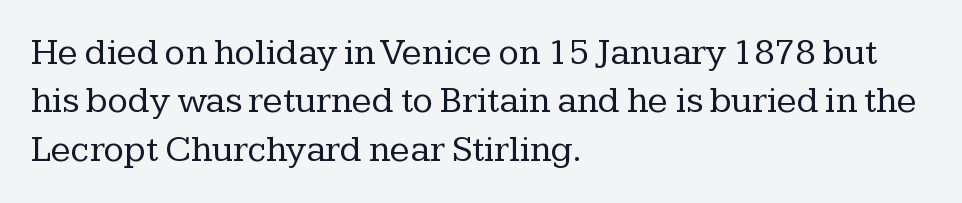
The image shows 37 px regular-weight serif type, upright; set left-aligned, normal line spacing (1.31x), normal letter spacing, not underlined; low stroke contrast and a medium x-height.
